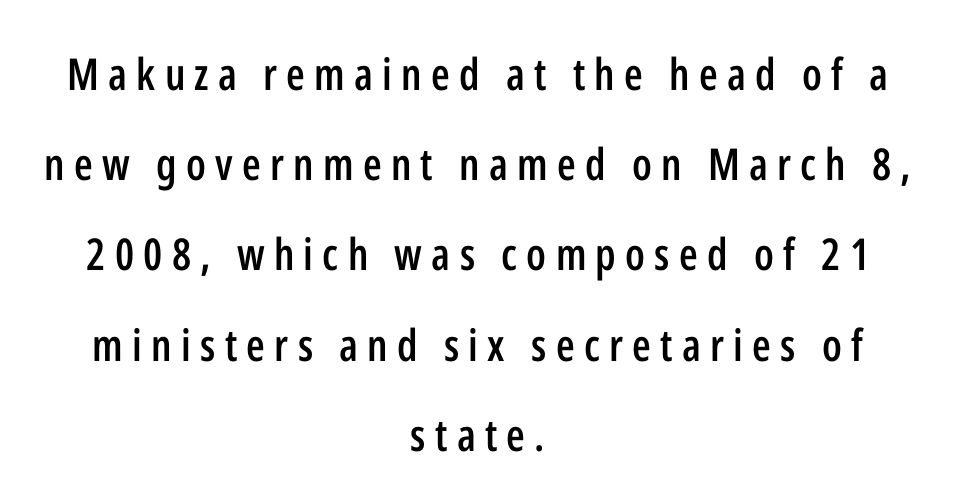
{"serif": "no", "italic": "no", "bold": "semi", "weight": "semibold", "width": "condensed", "stroke_contrast": "low", "x_height": "medium", "monospaced": "no", "underline": "no", "align": "center", "line_spacing": "loose", "line_spacing_ratio": 2.05, "letter_spacing": "wide", "letter_spacing_em": 0.21, "glyph_px": 44}
